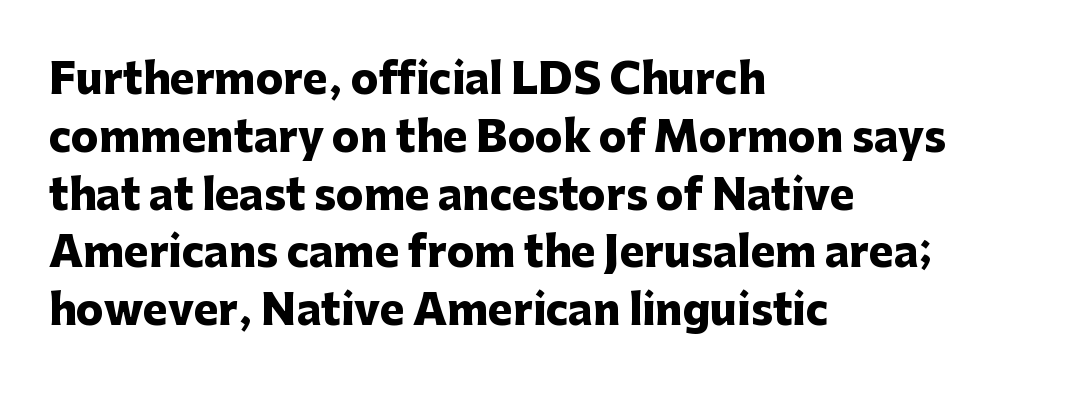
{"serif": "no", "italic": "no", "bold": "yes", "weight": "heavy", "width": "normal", "stroke_contrast": "low", "x_height": "medium", "monospaced": "no", "underline": "no", "align": "left", "line_spacing": "normal", "line_spacing_ratio": 1.41, "letter_spacing": "normal", "letter_spacing_em": 0.0, "glyph_px": 41}
